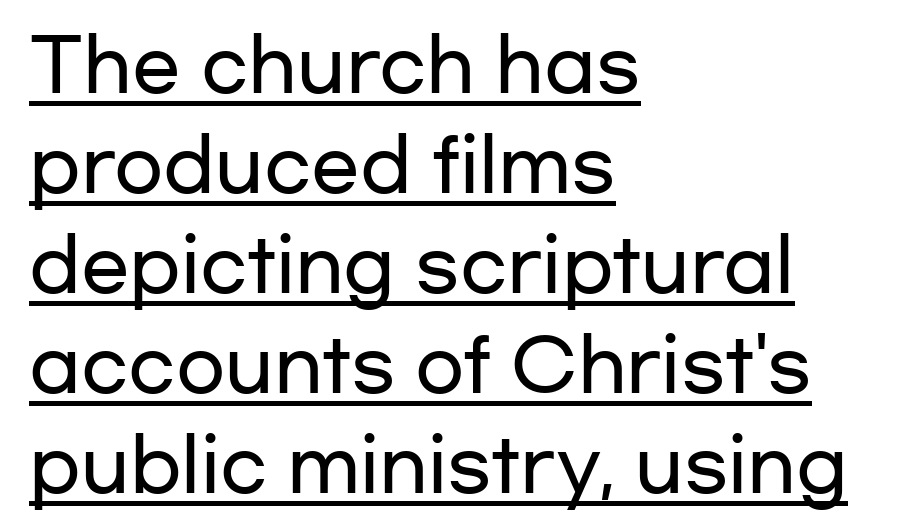
{"serif": "no", "italic": "no", "width": "wide", "stroke_contrast": "low", "x_height": "medium", "monospaced": "no", "underline": "yes", "align": "left", "line_spacing": "normal", "line_spacing_ratio": 1.39, "letter_spacing": "normal", "letter_spacing_em": 0.0, "glyph_px": 72}
